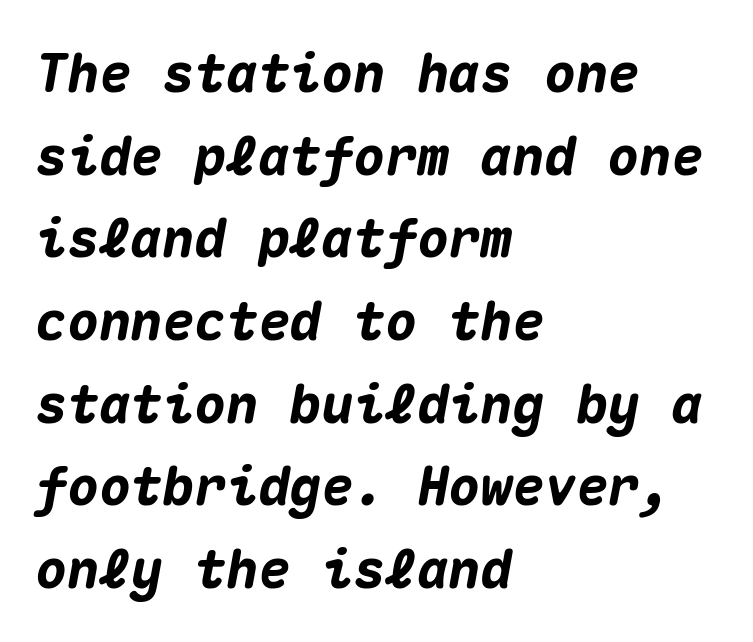
Q: Is the text bold? A: Yes.
Q: Is the text italic (slanted)? A: Yes, it leans right by about 10 degrees.
Q: Is the text underlined? A: No.
Q: How is the paragraph aligned? A: Left-aligned.
Q: Is the spacing between letters normal or unusually wide? A: Normal.
Q: Is the spacing between lines tight, normal or loose? A: Normal.
Q: Width (condensed, normal, or wide)? A: Normal.
Q: Stroke contrast? A: Medium.
Q: x-height? A: Medium.
Q: Monospaced? A: Yes.
